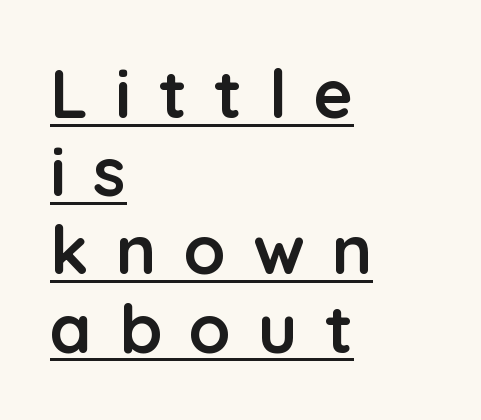
{"serif": "no", "italic": "no", "bold": "yes", "weight": "semibold", "width": "normal", "stroke_contrast": "low", "x_height": "medium", "monospaced": "no", "underline": "yes", "align": "left", "line_spacing": "tight", "line_spacing_ratio": 1.15, "letter_spacing": "wide", "letter_spacing_em": 0.4, "glyph_px": 68}
